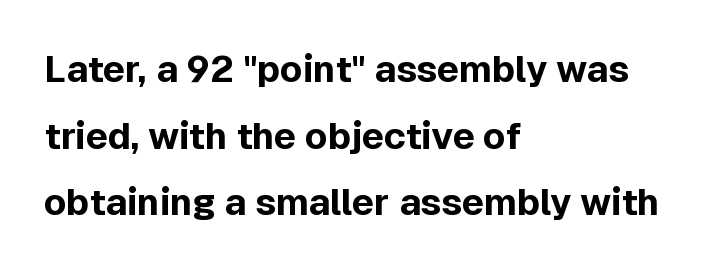
Q: Is the text bold? A: Yes.
Q: Is the text italic (slanted)? A: No, it is upright.
Q: Is the typeface a serif or a sans-serif typeface? A: Sans-serif.
Q: Is the text underlined? A: No.
Q: How is the paragraph aligned? A: Left-aligned.
Q: Is the spacing between letters normal or unusually wide? A: Normal.
Q: Width (condensed, normal, or wide)? A: Normal.
Q: x-height? A: Medium.
Q: Monospaced? A: No.
